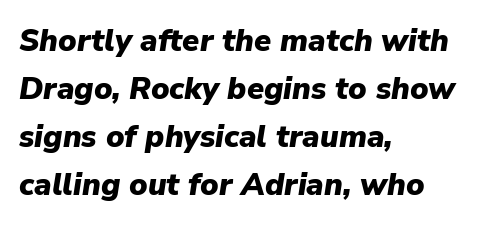
Q: Is the text bold? A: Yes.
Q: Is the text italic (slanted)? A: Yes, it leans right by about 9 degrees.
Q: Is the text underlined? A: No.
Q: How is the paragraph aligned? A: Left-aligned.
Q: Is the spacing between letters normal or unusually wide? A: Normal.
Q: Is the spacing between lines tight, normal or loose? A: Normal.
Q: Width (condensed, normal, or wide)? A: Normal.
Q: Stroke contrast? A: Low.
Q: x-height? A: Medium.
Q: Monospaced? A: No.
